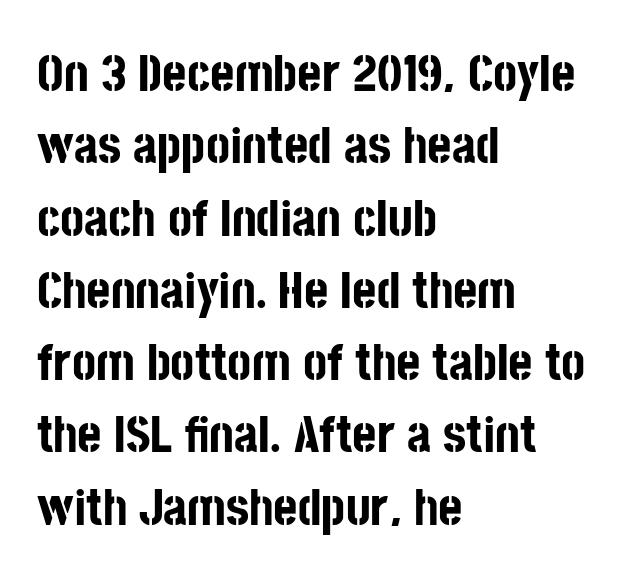
Q: Is the text bold? A: Yes.
Q: Is the text italic (slanted)? A: No, it is upright.
Q: Is the typeface a serif or a sans-serif typeface? A: Sans-serif.
Q: Is the text underlined? A: No.
Q: How is the paragraph aligned? A: Left-aligned.
Q: Is the spacing between letters normal or unusually wide? A: Normal.
Q: Is the spacing between lines tight, normal or loose? A: Normal.
Q: Width (condensed, normal, or wide)? A: Condensed.
Q: Stroke contrast? A: Low.
Q: x-height? A: Large.
Q: Monospaced? A: No.
